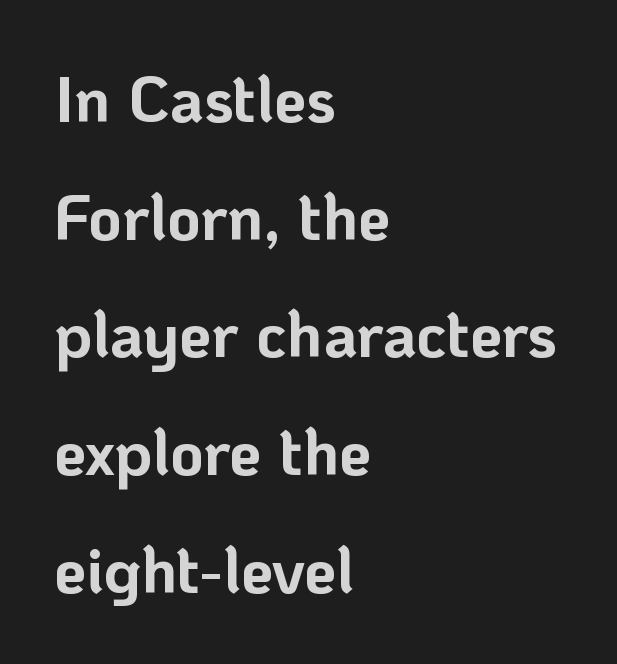
The image shows 65 px bold sans-serif type, upright; set left-aligned, line spacing 1.81x, normal letter spacing, not underlined; low stroke contrast and a medium x-height.
